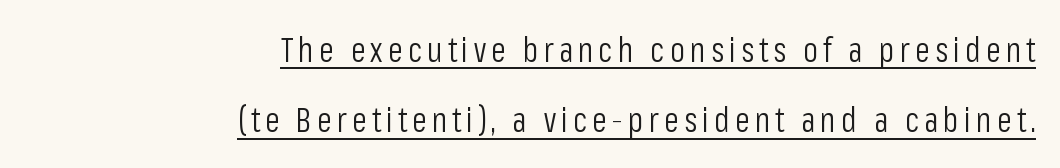
Q: Is the text bold? A: No.
Q: Is the text italic (slanted)? A: No, it is upright.
Q: Is the typeface a serif or a sans-serif typeface? A: Sans-serif.
Q: Is the text underlined? A: Yes.
Q: How is the paragraph aligned? A: Right-aligned.
Q: Is the spacing between lines tight, normal or loose? A: Loose.
Q: Width (condensed, normal, or wide)? A: Condensed.
Q: Stroke contrast? A: Low.
Q: x-height? A: Medium.
Q: Monospaced? A: No.
